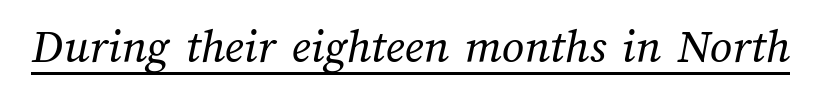
Beneath each row of characters lies a ruled line. A quiet, ordinary-to-light weight characterises the typeface. Nobody touched the tracking dial on this one. Varying glyph widths throughout — classic text-font behaviour.
